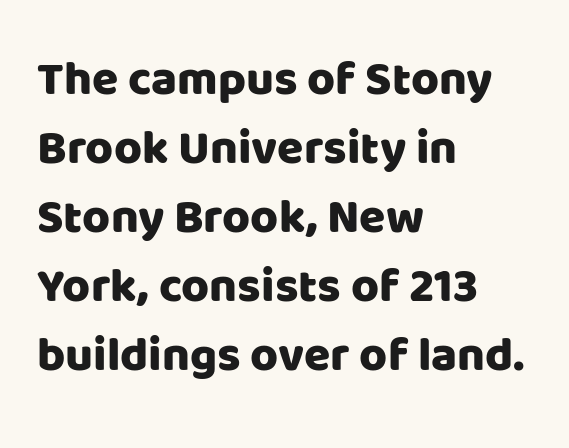
Q: Is the text italic (slanted)? A: No, it is upright.
Q: Is the typeface a serif or a sans-serif typeface? A: Sans-serif.
Q: Is the text underlined? A: No.
Q: How is the paragraph aligned? A: Left-aligned.
Q: Is the spacing between letters normal or unusually wide? A: Normal.
Q: Is the spacing between lines tight, normal or loose? A: Normal.
Q: Width (condensed, normal, or wide)? A: Normal.
Q: Stroke contrast? A: Low.
Q: x-height? A: Large.
Q: Monospaced? A: No.
